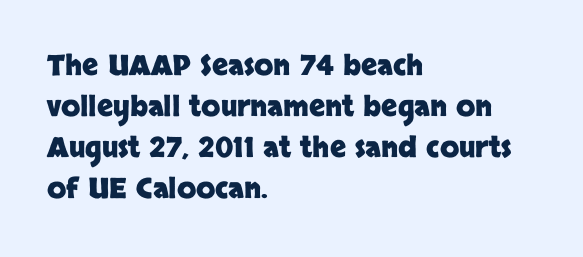
The image shows 28 px heavy sans-serif type, upright; set left-aligned, normal line spacing (1.47x), normal letter spacing, not underlined; low stroke contrast and a large x-height.
